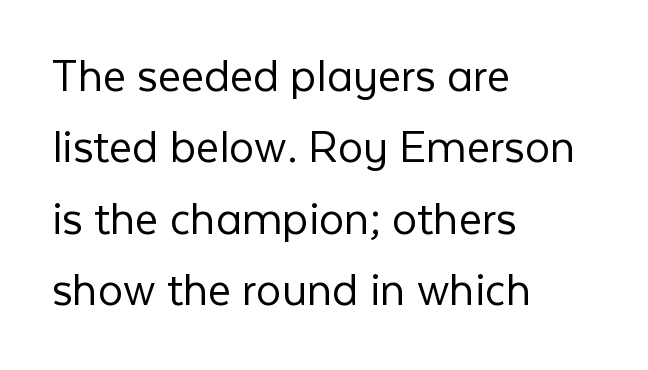
{"serif": "no", "italic": "no", "bold": "no", "weight": "light", "width": "normal", "stroke_contrast": "low", "x_height": "medium", "monospaced": "no", "underline": "no", "align": "left", "line_spacing": "normal", "line_spacing_ratio": 1.43, "letter_spacing": "normal", "letter_spacing_em": 0.0, "glyph_px": 50}
